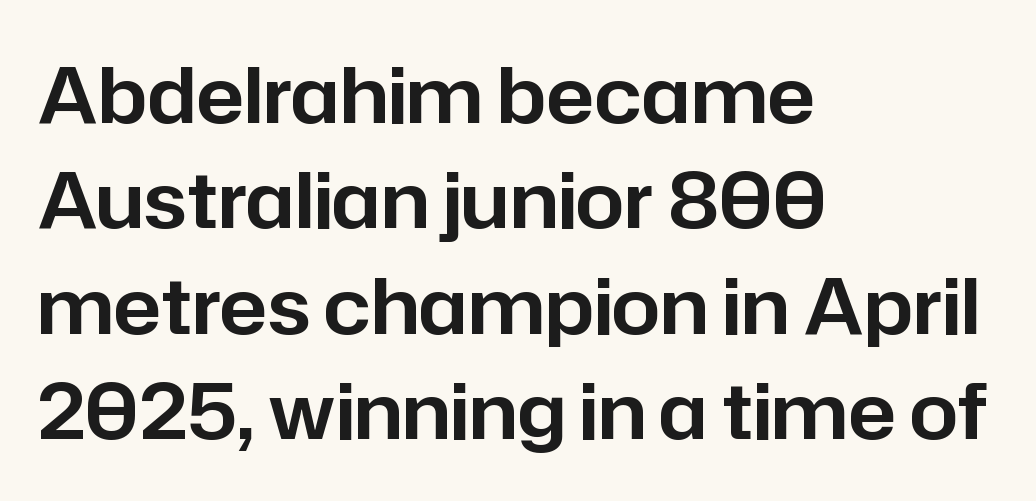
Q: Is the text italic (slanted)? A: No, it is upright.
Q: Is the typeface a serif or a sans-serif typeface? A: Sans-serif.
Q: Is the text underlined? A: No.
Q: How is the paragraph aligned? A: Left-aligned.
Q: Is the spacing between letters normal or unusually wide? A: Normal.
Q: Is the spacing between lines tight, normal or loose? A: Normal.
Q: Width (condensed, normal, or wide)? A: Normal.
Q: Stroke contrast? A: Low.
Q: x-height? A: Medium.
Q: Monospaced? A: No.
